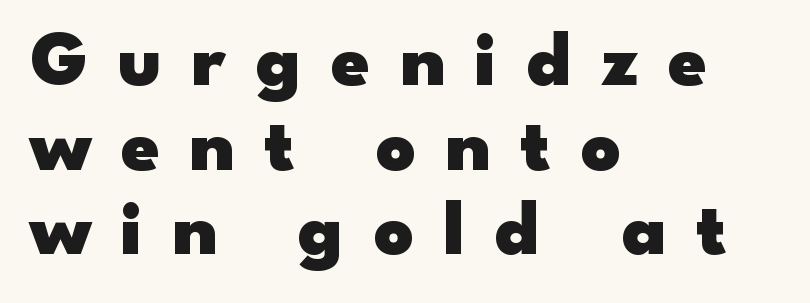
{"serif": "no", "italic": "no", "bold": "yes", "weight": "heavy", "width": "wide", "stroke_contrast": "low", "x_height": "small", "monospaced": "no", "underline": "no", "align": "left", "line_spacing": "tight", "line_spacing_ratio": 1.1, "letter_spacing": "wide", "letter_spacing_em": 0.39, "glyph_px": 77}
